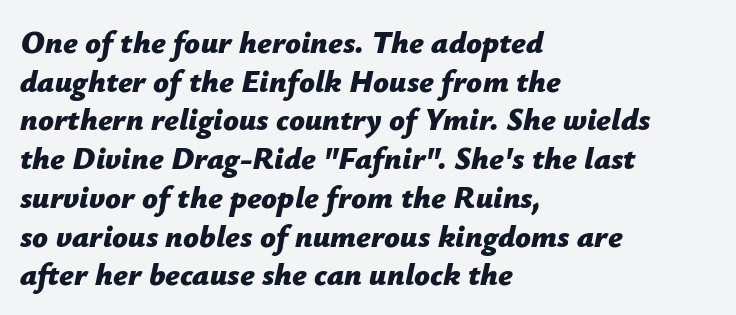
The image shows 31 px bold type, italic (leaning right); set left-aligned, normal line spacing (1.25x), normal letter spacing, not underlined; low stroke contrast and a medium x-height.
